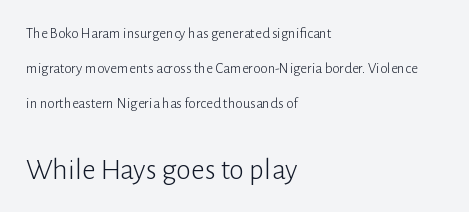
Q: Is the text bold? A: No.
Q: Is the text italic (slanted)? A: No, it is upright.
Q: Is the typeface a serif or a sans-serif typeface? A: Sans-serif.
Q: Is the text underlined? A: No.
Q: How is the paragraph aligned? A: Left-aligned.
Q: Is the spacing between letters normal or unusually wide? A: Normal.
Q: Is the spacing between lines tight, normal or loose? A: Loose.
Q: Which block of text is set in a larger size, the first (top) or the second (bottom)? A: The second (bottom) one.
Q: Width (condensed, normal, or wide)? A: Normal.
Q: Stroke contrast? A: Low.
Q: x-height? A: Medium.
Q: Monospaced? A: No.
